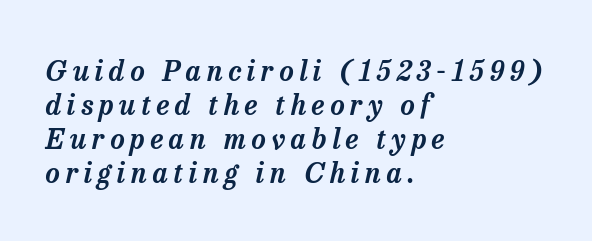
The image shows 28 px serif type, italic (leaning right); set left-aligned, line spacing 1.21x, unusually wide letter spacing (+0.2 em), not underlined; low stroke contrast and a medium x-height.
